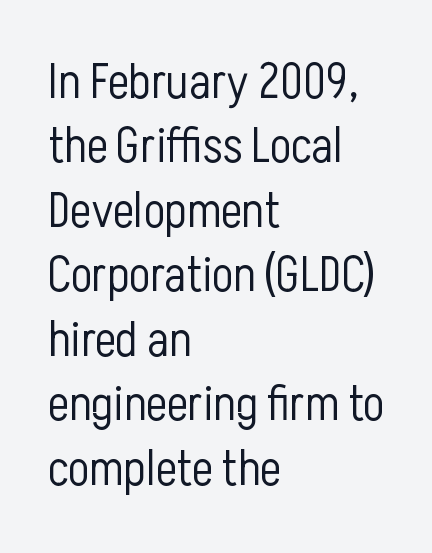
The image shows 50 px light, condensed sans-serif type, upright; set left-aligned, normal line spacing (1.29x), normal letter spacing, not underlined; low stroke contrast and a medium x-height.
